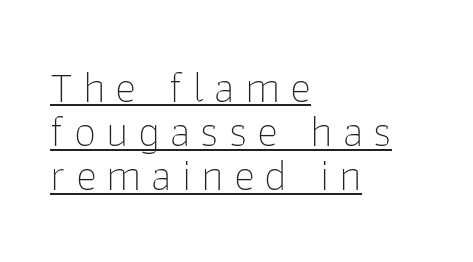
Is there an underline? Yes — a line sits under the letters. Rows of type sit shoulder to shoulder in the vertical direction. The face used here is rendered with a markedly widened letterfit. Which margin do the lines hug? The left one — the right edge is uneven. The letterforms sit at book weight or below. Ordinary non-slanted type is in use.
